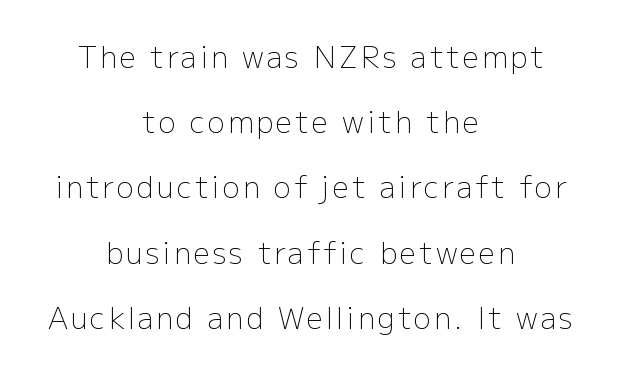
Q: Is the text bold? A: No.
Q: Is the text italic (slanted)? A: No, it is upright.
Q: Is the typeface a serif or a sans-serif typeface? A: Sans-serif.
Q: Is the text underlined? A: No.
Q: How is the paragraph aligned? A: Centered.
Q: Is the spacing between lines tight, normal or loose? A: Loose.
Q: Width (condensed, normal, or wide)? A: Normal.
Q: Stroke contrast? A: Low.
Q: x-height? A: Medium.
Q: Monospaced? A: No.
